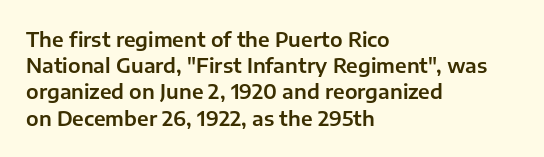
{"italic": "no", "underline": "no", "align": "left", "line_spacing": "normal", "line_spacing_ratio": 1.31, "letter_spacing": "normal", "letter_spacing_em": 0.0, "glyph_px": 20}
